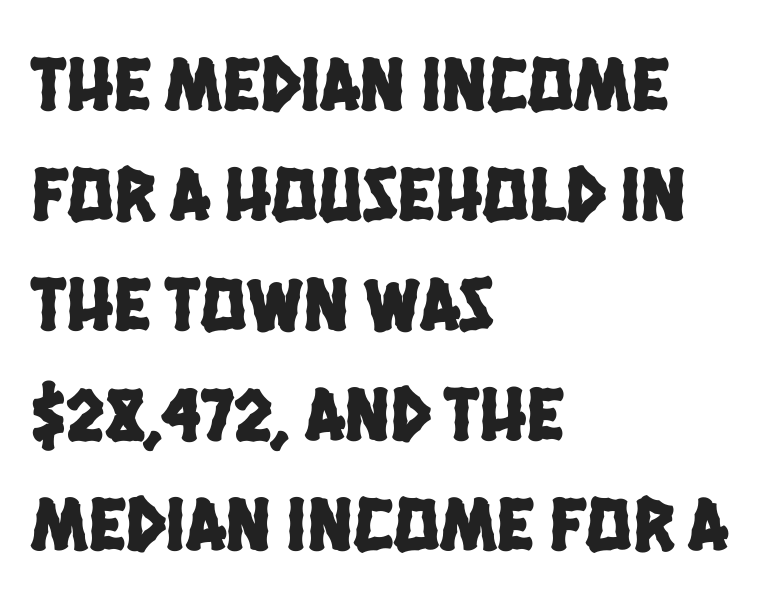
The foot of each line stays bare and open. Does extra space separate the letters? No, they use regular spacing. A typesetter would call this proportional, since set widths differ per character. The rendering anchors every line to the left-hand side. How would I describe the line gaps? Plain and ordinary. No feet cap the strokes, marking this as sans-serif type.
